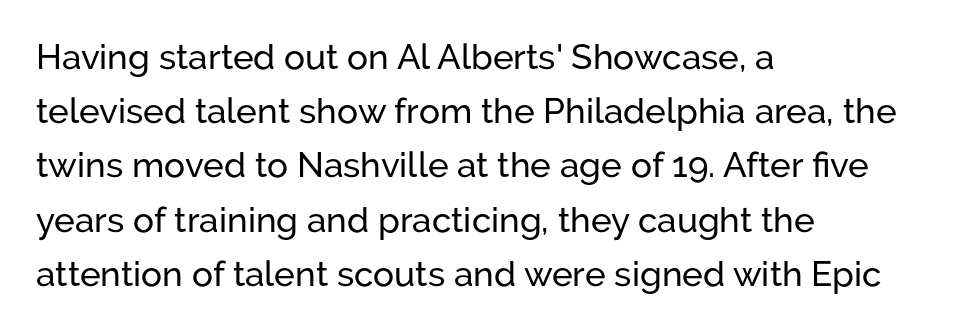
The image shows 35 px sans-serif type, upright; set left-aligned, normal line spacing (1.55x), normal letter spacing, not underlined; low stroke contrast and a medium x-height.
